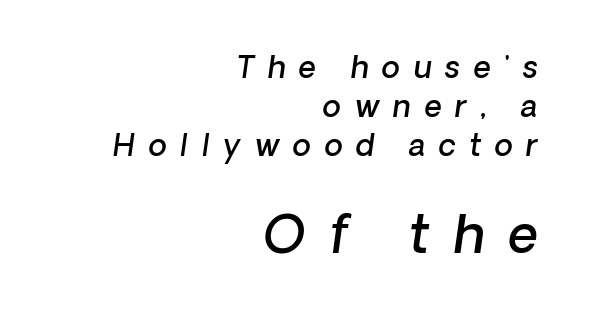
Rule under the text: the space is simply empty. The letters advance in unequal steps, a hallmark of proportional type. A fair bit of extra ink — the face is semibold, not bold. Each new line begins a customary step beneath the previous one. Tracking value appears strongly positive — letters spread wide.
